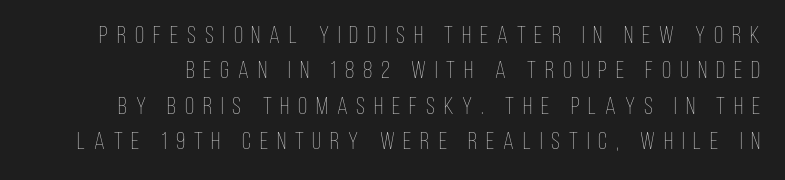
{"italic": "no", "bold": "no", "underline": "no", "line_spacing": "normal", "line_spacing_ratio": 1.47, "letter_spacing": "wide", "letter_spacing_em": 0.37, "glyph_px": 24}
